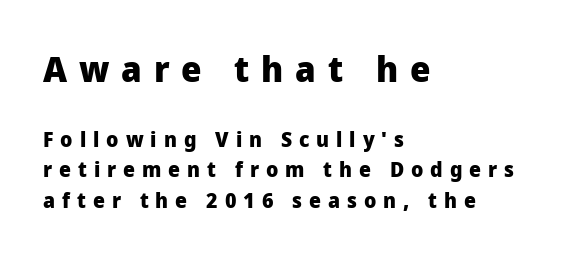
Q: Is the text bold? A: Yes.
Q: Is the text italic (slanted)? A: No, it is upright.
Q: Is the typeface a serif or a sans-serif typeface? A: Sans-serif.
Q: Is the text underlined? A: No.
Q: How is the paragraph aligned? A: Left-aligned.
Q: Is the spacing between letters normal or unusually wide? A: Unusually wide.
Q: Is the spacing between lines tight, normal or loose? A: Normal.
Q: Which block of text is set in a larger size, the first (top) or the second (bottom)? A: The first (top) one.
Q: Width (condensed, normal, or wide)? A: Normal.
Q: Stroke contrast? A: Low.
Q: x-height? A: Medium.
Q: Monospaced? A: No.
